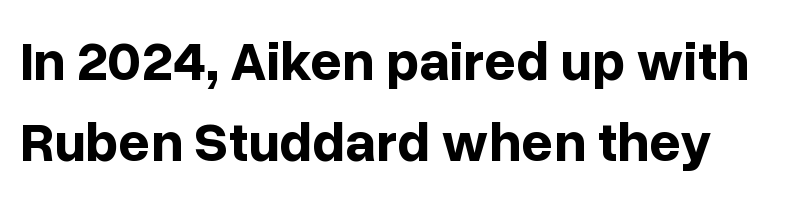
The image shows 56 px bold sans-serif type, upright; set normal line spacing (1.44x), normal letter spacing, not underlined; low stroke contrast and a medium x-height.
